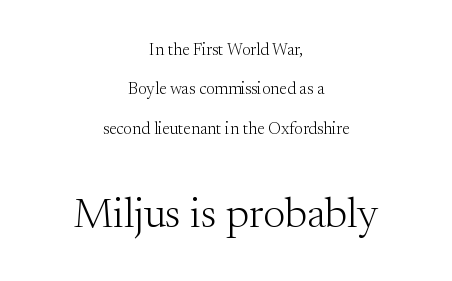
{"serif": "yes", "italic": "no", "bold": "no", "weight": "light", "width": "normal", "stroke_contrast": "medium", "x_height": "small", "monospaced": "no", "underline": "no", "align": "center", "line_spacing": "loose", "line_spacing_ratio": 2.32, "letter_spacing": "normal", "letter_spacing_em": 0.0, "larger_block": "second", "size_ratio": 2.53, "glyph_px": 43}
